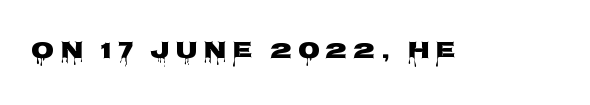
{"italic": "no", "underline": "no", "letter_spacing": "wide", "letter_spacing_em": 0.23, "glyph_px": 24}
